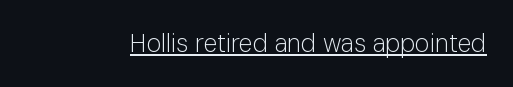
{"italic": "no", "bold": "no", "underline": "yes", "letter_spacing": "normal", "letter_spacing_em": 0.0, "glyph_px": 25}
